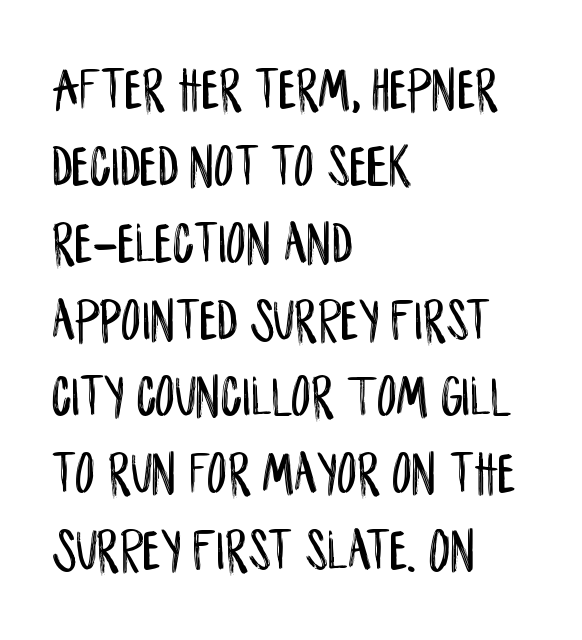
In CSS terms this would be text-align: left. Is this a fixed-width face? No — the glyphs have proportional, varying widths. In terms of posture, this sample is upright. These lines sit exactly where default settings would place them. Honestly, there is no underline to notice here at all. Between one letter and the next there's only the usual sliver of space.
